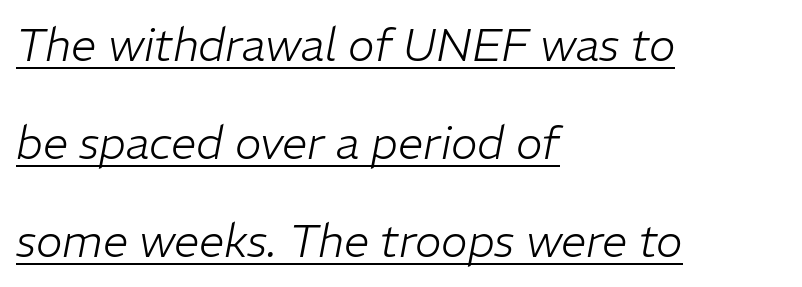
Q: Is the text bold? A: No.
Q: Is the text italic (slanted)? A: Yes, it leans right by about 11 degrees.
Q: Is the text underlined? A: Yes.
Q: How is the paragraph aligned? A: Left-aligned.
Q: Is the spacing between letters normal or unusually wide? A: Normal.
Q: Is the spacing between lines tight, normal or loose? A: Loose.
Q: Width (condensed, normal, or wide)? A: Normal.
Q: Stroke contrast? A: Low.
Q: x-height? A: Medium.
Q: Monospaced? A: No.
